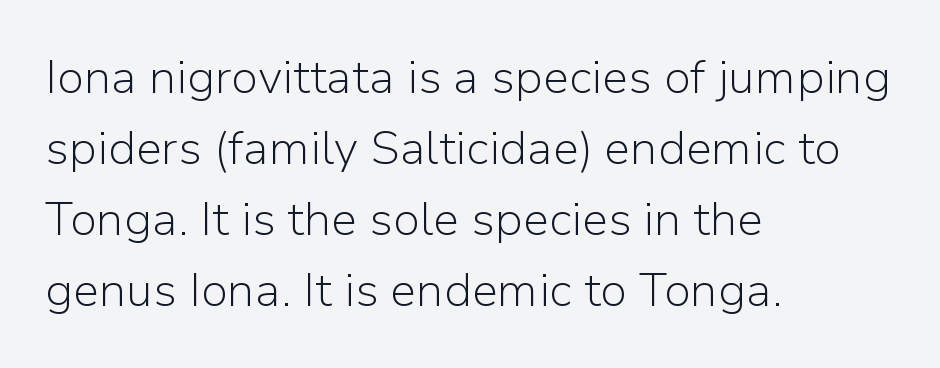
{"serif": "no", "italic": "no", "bold": "no", "weight": "light", "width": "normal", "stroke_contrast": "low", "x_height": "medium", "monospaced": "no", "underline": "no", "align": "left", "line_spacing": "normal", "line_spacing_ratio": 1.51, "letter_spacing": "normal", "letter_spacing_em": 0.0, "glyph_px": 47}
